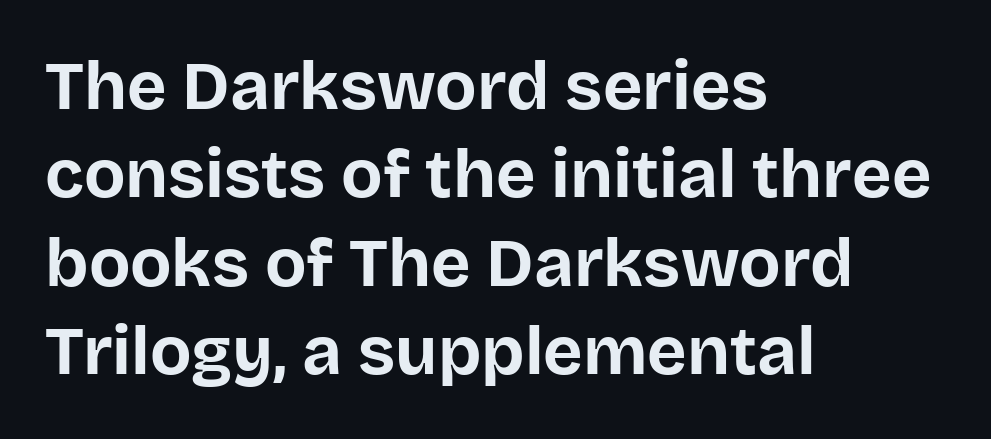
The image shows 68 px bold sans-serif type, upright; set left-aligned, normal line spacing (1.3x), normal letter spacing, not underlined; low stroke contrast and a large x-height.
